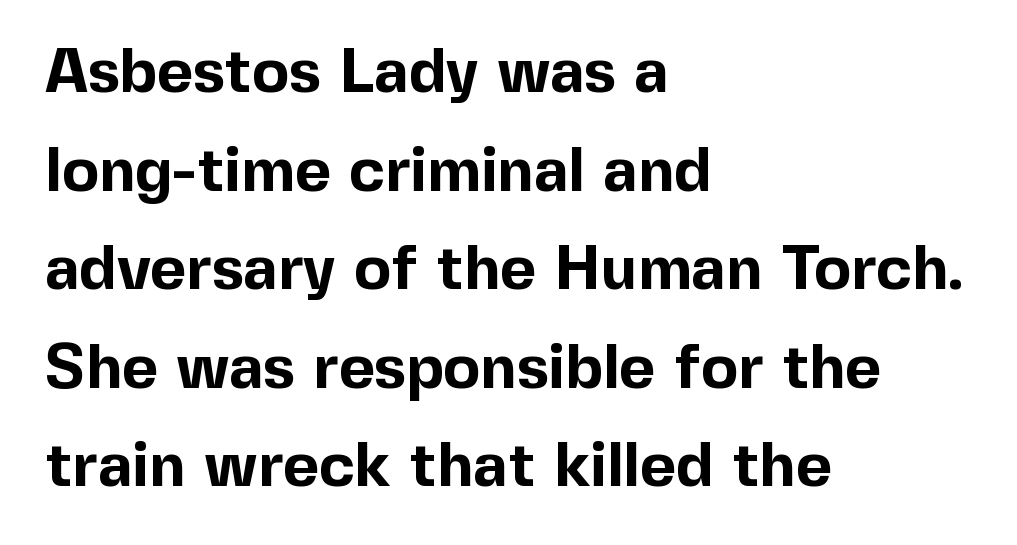
{"serif": "no", "italic": "no", "bold": "yes", "weight": "bold", "width": "normal", "x_height": "medium", "monospaced": "no", "underline": "no", "align": "left", "line_spacing": "normal", "line_spacing_ratio": 1.59, "letter_spacing": "normal", "letter_spacing_em": 0.0, "glyph_px": 62}
